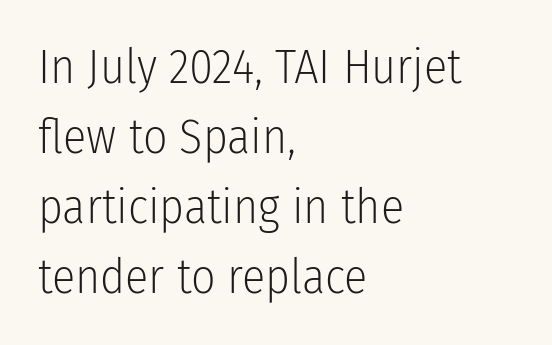
Is the letter spacing exaggerated? No — it looks like the ordinary default. These lines sit exactly where default settings would place them. These lines are composed in type without serifs. Every character sits straight up, as roman type does. Horizontal alignment here is leftward, the default for most running prose. Underline: absent.
